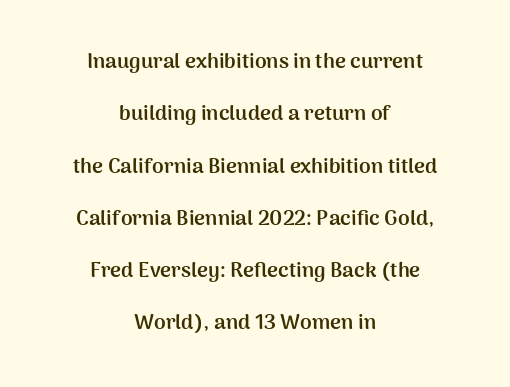
{"italic": "no", "bold": "yes", "underline": "no", "align": "center", "line_spacing": "loose", "line_spacing_ratio": 2.49, "letter_spacing": "normal", "letter_spacing_em": 0.0, "glyph_px": 21}
